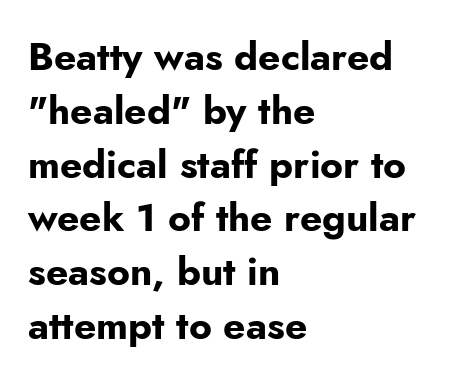
The image shows 39 px bold sans-serif type, upright; set left-aligned, normal line spacing (1.38x), normal letter spacing, not underlined; low stroke contrast and a small x-height.
